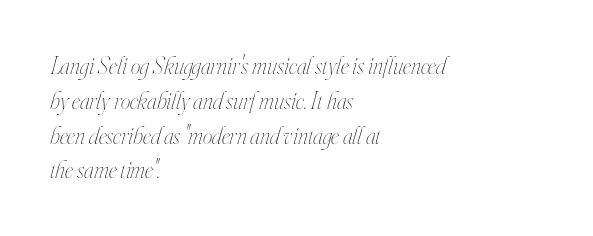
{"italic": "yes", "lean": "right", "slant_degrees": 16, "bold": "no", "underline": "no", "align": "left", "line_spacing": "normal", "line_spacing_ratio": 1.45, "letter_spacing": "normal", "letter_spacing_em": 0.0, "glyph_px": 24}
